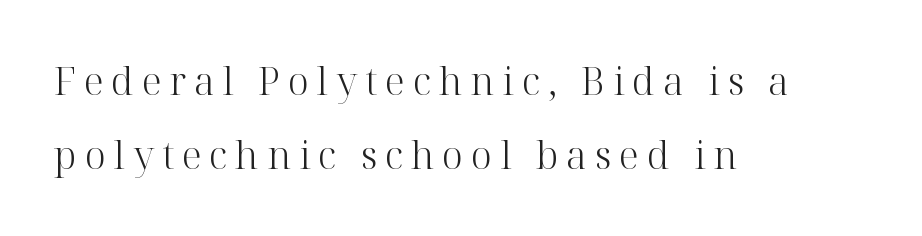
Q: Is the text bold? A: No.
Q: Is the text italic (slanted)? A: No, it is upright.
Q: Is the typeface a serif or a sans-serif typeface? A: Serif.
Q: Is the text underlined? A: No.
Q: How is the paragraph aligned? A: Left-aligned.
Q: Is the spacing between letters normal or unusually wide? A: Unusually wide.
Q: Is the spacing between lines tight, normal or loose? A: Loose.
Q: Width (condensed, normal, or wide)? A: Normal.
Q: Stroke contrast? A: High.
Q: x-height? A: Medium.
Q: Monospaced? A: No.
